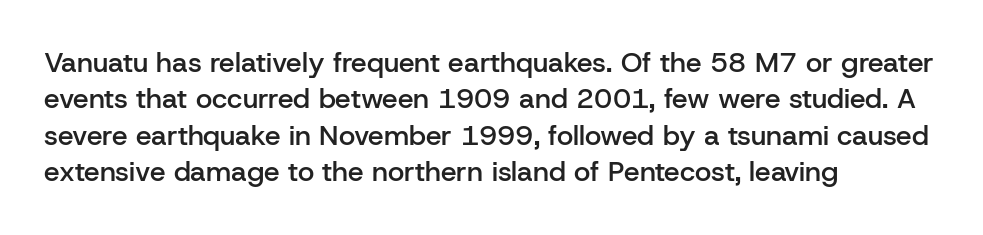
Q: Is the text bold? A: Semi-bold.
Q: Is the text italic (slanted)? A: No, it is upright.
Q: Is the typeface a serif or a sans-serif typeface? A: Sans-serif.
Q: Is the text underlined? A: No.
Q: How is the paragraph aligned? A: Left-aligned.
Q: Is the spacing between letters normal or unusually wide? A: Normal.
Q: Is the spacing between lines tight, normal or loose? A: Normal.
Q: Width (condensed, normal, or wide)? A: Normal.
Q: Stroke contrast? A: Low.
Q: x-height? A: Medium.
Q: Monospaced? A: No.
